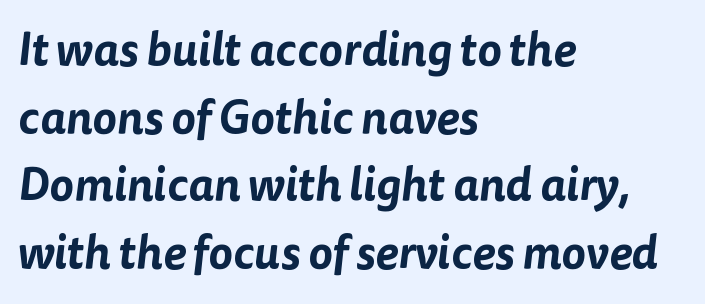
Q: Is the typeface a serif or a sans-serif typeface? A: Sans-serif.
Q: Is the text underlined? A: No.
Q: How is the paragraph aligned? A: Left-aligned.
Q: Is the spacing between letters normal or unusually wide? A: Normal.
Q: Is the spacing between lines tight, normal or loose? A: Normal.
Q: Width (condensed, normal, or wide)? A: Normal.
Q: Stroke contrast? A: Low.
Q: x-height? A: Medium.
Q: Monospaced? A: No.
